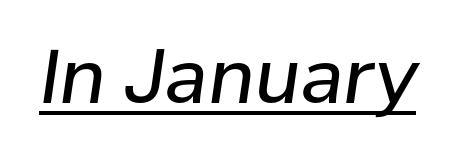
{"italic": "yes", "lean": "right", "slant_degrees": 8, "bold": "no", "weight": "regular", "width": "normal", "stroke_contrast": "low", "x_height": "medium", "monospaced": "no", "underline": "yes", "letter_spacing": "normal", "letter_spacing_em": 0.0, "glyph_px": 74}
